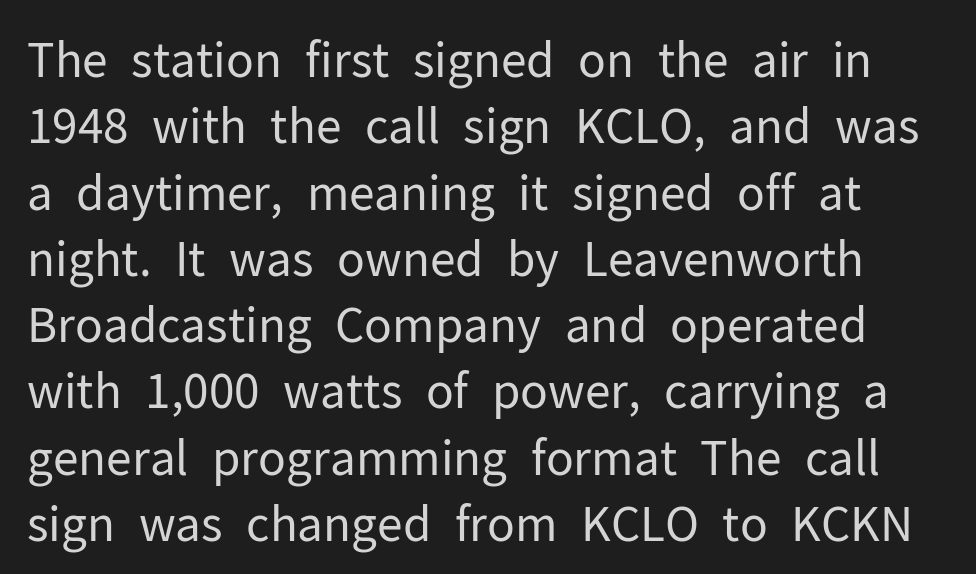
The image shows 47 px regular-weight sans-serif type, upright; set normal line spacing (1.41x), normal letter spacing, not underlined; low stroke contrast and a medium x-height.
